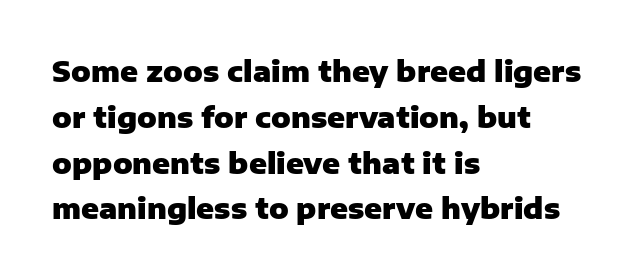
{"serif": "no", "italic": "no", "bold": "yes", "weight": "heavy", "width": "normal", "stroke_contrast": "low", "x_height": "medium", "monospaced": "no", "underline": "no", "align": "left", "line_spacing": "normal", "line_spacing_ratio": 1.58, "letter_spacing": "normal", "letter_spacing_em": 0.0, "glyph_px": 29}
